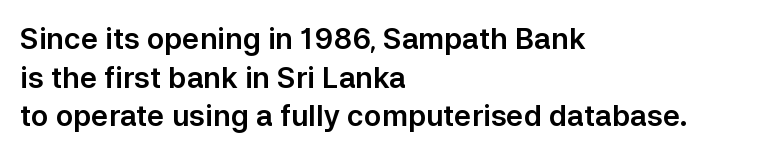
Q: Is the text italic (slanted)? A: No, it is upright.
Q: Is the typeface a serif or a sans-serif typeface? A: Sans-serif.
Q: Is the text underlined? A: No.
Q: How is the paragraph aligned? A: Left-aligned.
Q: Is the spacing between letters normal or unusually wide? A: Normal.
Q: Is the spacing between lines tight, normal or loose? A: Normal.
Q: Width (condensed, normal, or wide)? A: Normal.
Q: Stroke contrast? A: Low.
Q: x-height? A: Medium.
Q: Monospaced? A: No.
